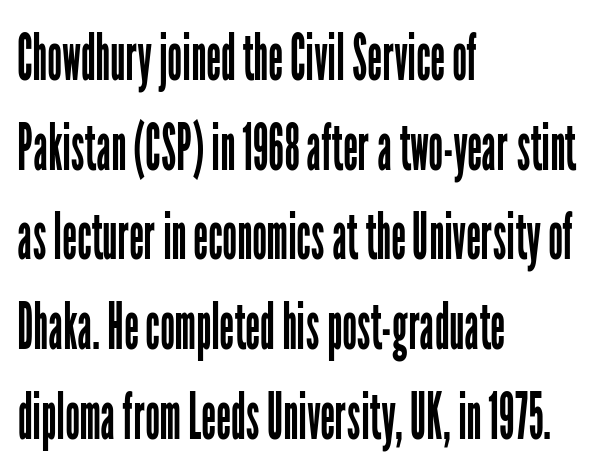
Q: Is the text bold? A: No.
Q: Is the text italic (slanted)? A: No, it is upright.
Q: Is the typeface a serif or a sans-serif typeface? A: Sans-serif.
Q: Is the text underlined? A: No.
Q: How is the paragraph aligned? A: Left-aligned.
Q: Is the spacing between letters normal or unusually wide? A: Normal.
Q: Is the spacing between lines tight, normal or loose? A: Normal.
Q: Width (condensed, normal, or wide)? A: Condensed.
Q: Stroke contrast? A: Low.
Q: x-height? A: Medium.
Q: Monospaced? A: No.
